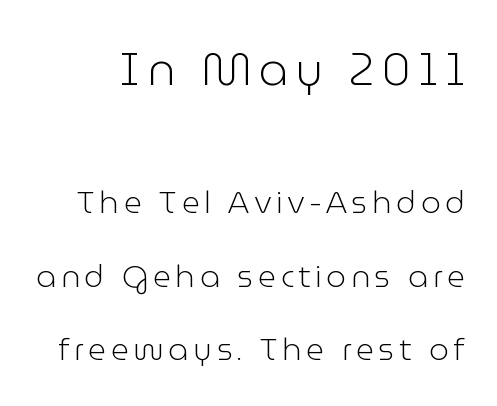
Interline gaps are noticeably wide in this sample. Think of a printed novel: that variable character pitch is what you see here. Words float on clear page, feet unadorned. The typesetting does not lean heavy: it is not bold. Type size steps down from the first block to the second.
